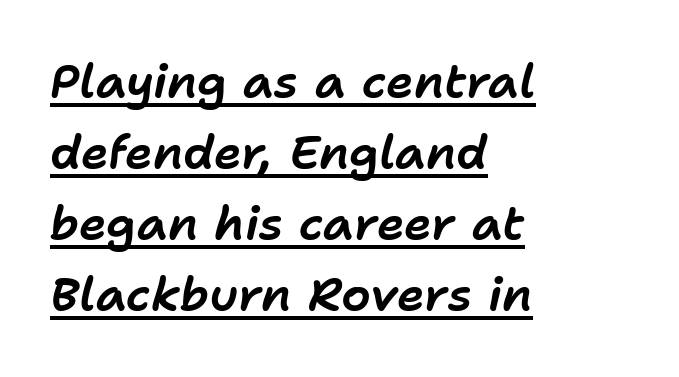
The image shows 47 px text type, italic (leaning right); set left-aligned, normal line spacing (1.51x), normal letter spacing, underlined; low stroke contrast and a medium x-height.
